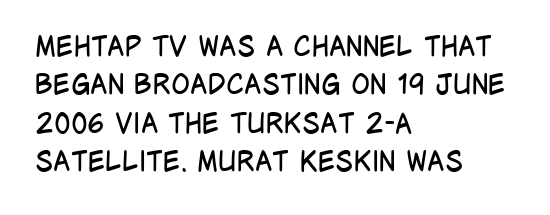
Spacing verdict: proportional, widths tailored to each character. Ink coverage per letter is moderate at most. The area under the type is left untouched. The typesetter chose a ragged-right arrangement here.
